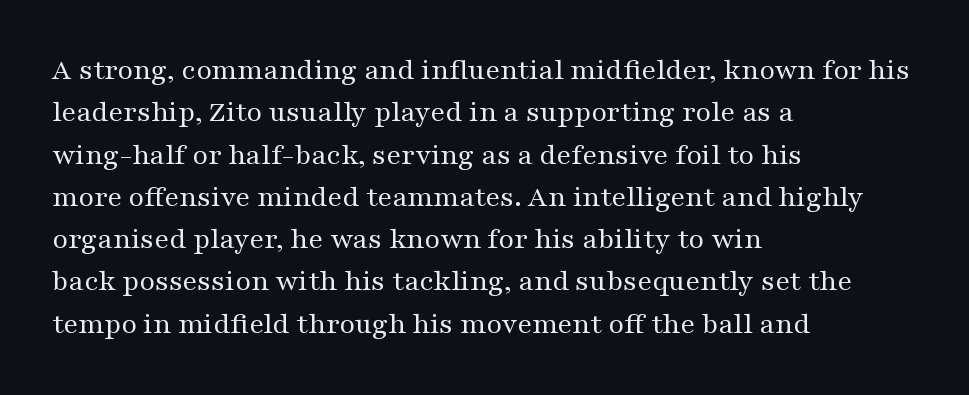
The image shows 30 px regular-weight, wide serif type, upright; set left-aligned, normal line spacing (1.41x), normal letter spacing, not underlined; medium stroke contrast and a medium x-height.
